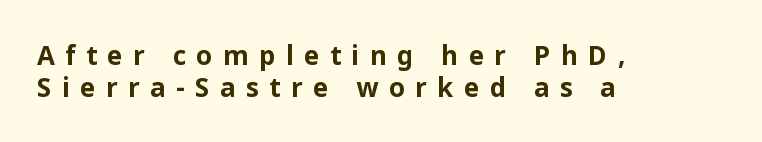
The image shows 26 px bold type, upright; set left-aligned, line spacing 1.23x, unusually wide letter spacing (+0.4 em), not underlined.
